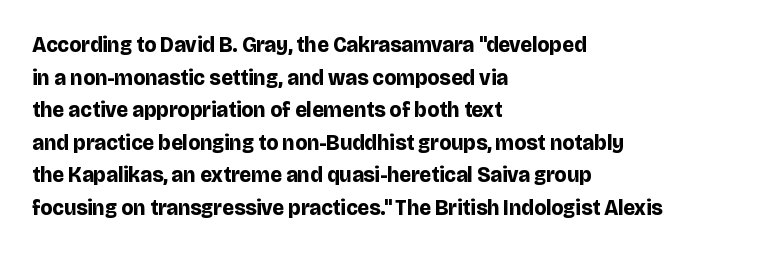
{"italic": "no", "bold": "yes", "underline": "no", "align": "left", "line_spacing": "normal", "line_spacing_ratio": 1.55, "letter_spacing": "normal", "letter_spacing_em": 0.0, "glyph_px": 21}
